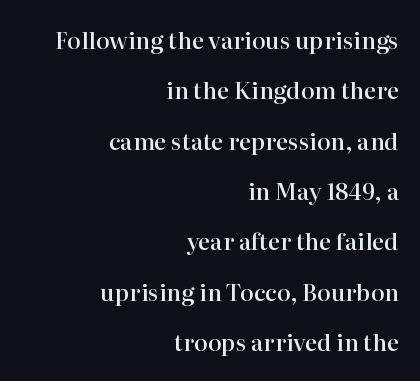
Q: Is the text bold? A: Semi-bold.
Q: Is the text italic (slanted)? A: No, it is upright.
Q: Is the text underlined? A: No.
Q: How is the paragraph aligned? A: Right-aligned.
Q: Is the spacing between letters normal or unusually wide? A: Normal.
Q: Is the spacing between lines tight, normal or loose? A: Loose.
